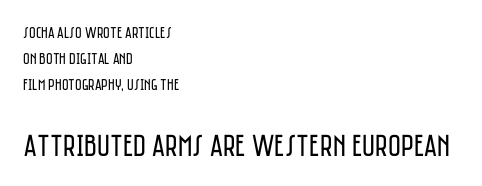
This rendering uses left alignment, leaving the right contour irregular. Think of a printed novel: that variable character pitch is what you see here. The passage shown has conventional tracking throughout. Does the type have serifs? No, each stem ends abruptly. Weight class: somewhere from thin through regular. The letters in the lower block stand taller than those in the block above.
